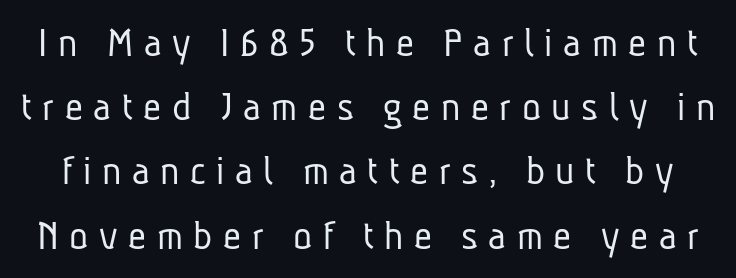
Q: Is the text bold? A: No.
Q: Is the typeface a serif or a sans-serif typeface? A: Sans-serif.
Q: Is the text underlined? A: No.
Q: Is the spacing between letters normal or unusually wide? A: Unusually wide.
Q: Is the spacing between lines tight, normal or loose? A: Normal.
Q: Width (condensed, normal, or wide)? A: Condensed.
Q: Stroke contrast? A: Low.
Q: x-height? A: Medium.
Q: Monospaced? A: No.
